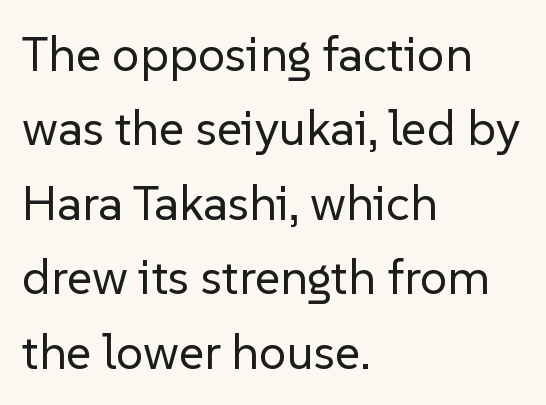
{"serif": "no", "italic": "no", "bold": "no", "weight": "regular", "width": "normal", "stroke_contrast": "low", "x_height": "medium", "monospaced": "no", "underline": "no", "align": "left", "line_spacing": "normal", "line_spacing_ratio": 1.52, "letter_spacing": "normal", "letter_spacing_em": 0.0, "glyph_px": 49}
